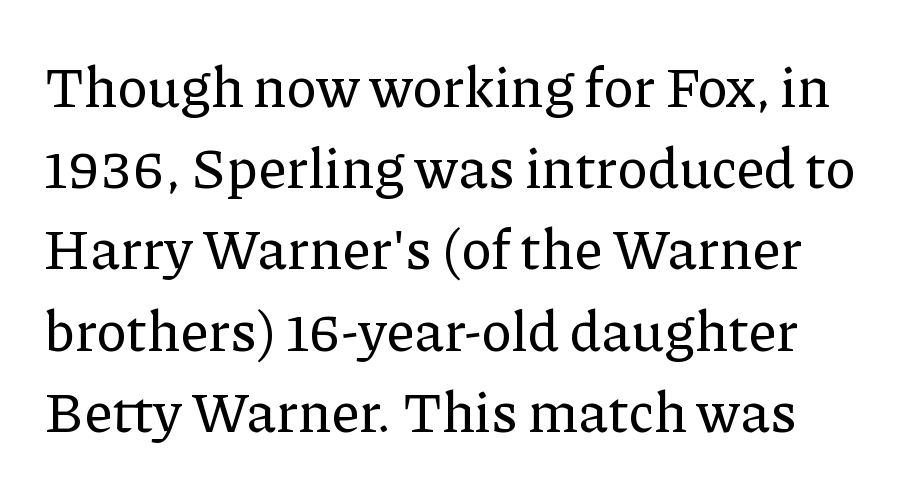
{"serif": "yes", "italic": "no", "width": "normal", "stroke_contrast": "low", "x_height": "medium", "monospaced": "no", "underline": "no", "line_spacing": "normal", "line_spacing_ratio": 1.45, "letter_spacing": "normal", "letter_spacing_em": 0.0, "glyph_px": 56}
